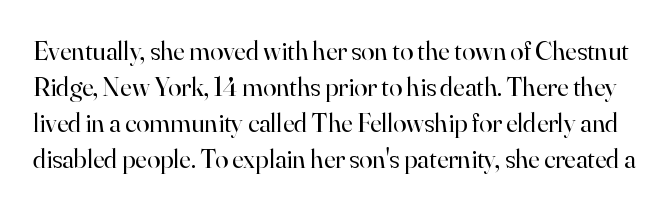
{"italic": "no", "bold": "no", "underline": "no", "line_spacing": "normal", "line_spacing_ratio": 1.33, "letter_spacing": "normal", "letter_spacing_em": 0.0, "glyph_px": 27}
